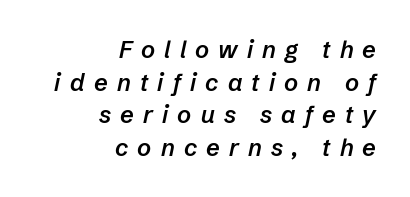
Q: Is the text bold? A: Semi-bold.
Q: Is the text italic (slanted)? A: Yes, it leans right by about 12 degrees.
Q: Is the text underlined? A: No.
Q: How is the paragraph aligned? A: Right-aligned.
Q: Is the spacing between letters normal or unusually wide? A: Unusually wide.
Q: Is the spacing between lines tight, normal or loose? A: Normal.
